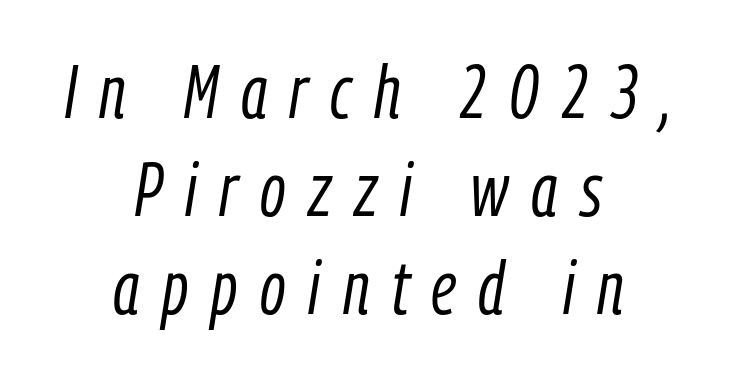
Q: Is the text bold? A: No.
Q: Is the text italic (slanted)? A: Yes, it leans right by about 9 degrees.
Q: Is the text underlined? A: No.
Q: How is the paragraph aligned? A: Centered.
Q: Is the spacing between letters normal or unusually wide? A: Unusually wide.
Q: Is the spacing between lines tight, normal or loose? A: Normal.
Q: Width (condensed, normal, or wide)? A: Condensed.
Q: Stroke contrast? A: Low.
Q: x-height? A: Medium.
Q: Monospaced? A: No.
